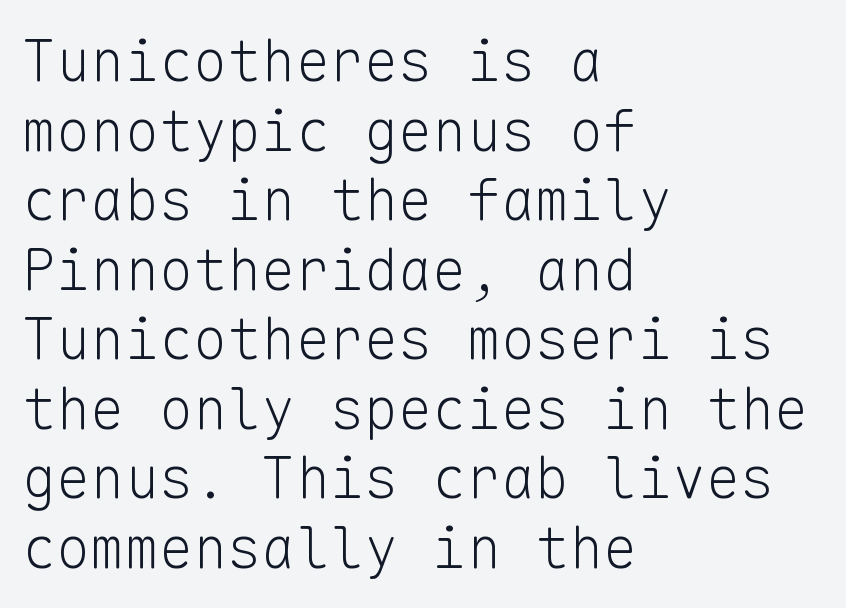
Fixed-width glyphs throughout — classic coding-font behaviour. The line texture is even and compact thanks to regular tracking. Unlike italic type, these characters show no tilt at all. Clear beneath every line of the passage. The paragraph shown leans on its left margin. Stroke terminals: plain, sans-serif.
